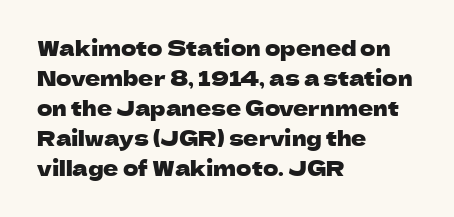
Q: Is the text italic (slanted)? A: No, it is upright.
Q: Is the text underlined? A: No.
Q: How is the paragraph aligned? A: Left-aligned.
Q: Is the spacing between letters normal or unusually wide? A: Normal.
Q: Is the spacing between lines tight, normal or loose? A: Normal.
